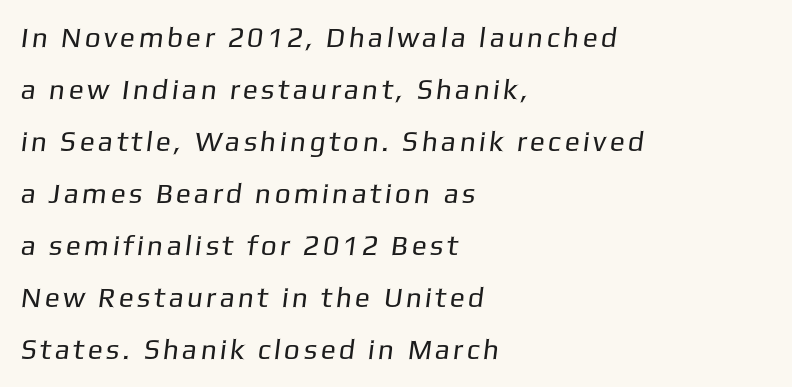
{"serif": "no", "bold": "no", "weight": "regular", "width": "normal", "stroke_contrast": "low", "x_height": "medium", "monospaced": "no", "underline": "no", "align": "left", "line_spacing_ratio": 1.86, "glyph_px": 28}
